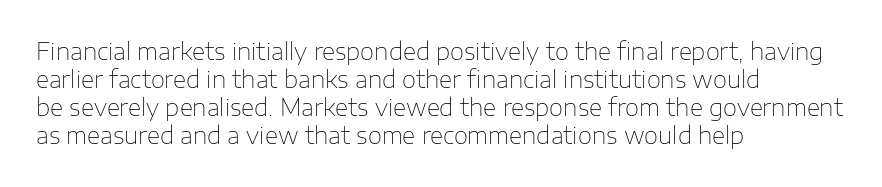
The image shows 23 px text type, upright; set left-aligned, line spacing 1.22x, normal letter spacing, not underlined.
